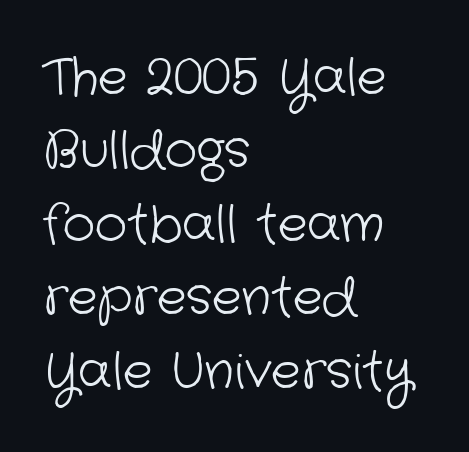
The image shows 50 px light sans-serif type; set left-aligned, normal line spacing (1.47x), normal letter spacing, not underlined; low stroke contrast and a medium x-height.
